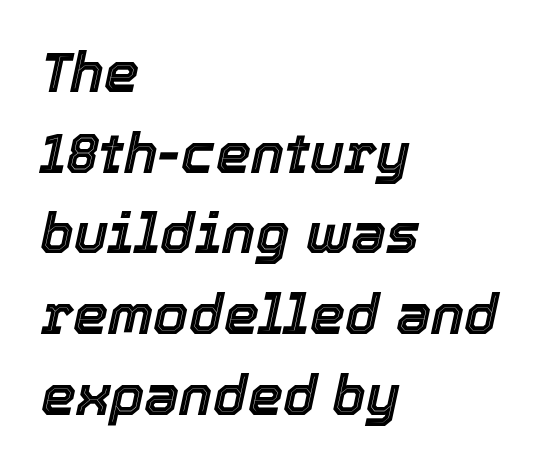
The image shows 56 px text type, italic (leaning right); set left-aligned, normal line spacing (1.44x), normal letter spacing, not underlined; a medium x-height.
